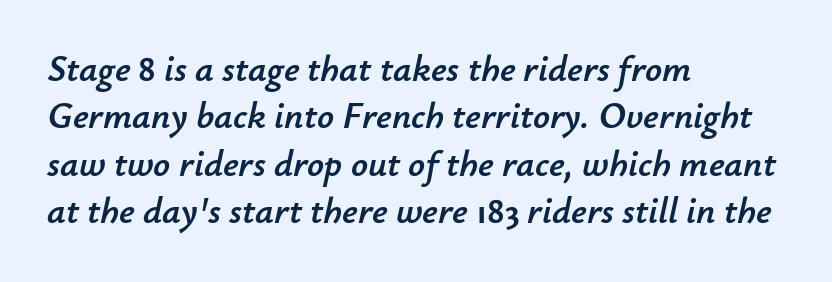
Here the designer chose a conventional face with non-uniform glyph widths. Posture: slanted. The paragraph has a hard left edge and a soft right edge. Does the leading feel generous? No, just average. Letter spacing: default.
